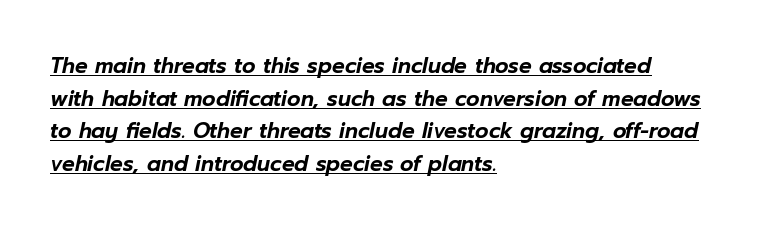
Every row of glyphs begins at an identical x-position on the left. The face used here is rendered with its standard letterfit. If you drew a line through each stem, it would be angled. Reading down the column, the eye jumps a familiar distance to each next line. Students, observe the line beneath the letters — that is underlining.
